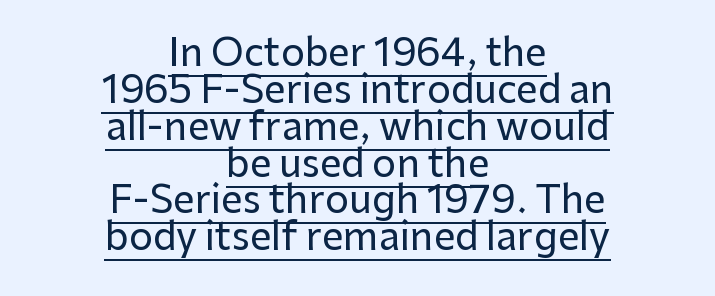
Designer's note — italics off, roman on. There is no visible air inserted between adjacent glyphs. Spacing verdict: proportional, widths tailored to each character. Caption: lettering with a line underneath. Where is the straight margin? There isn't one; the lines are centered. These lines huddle together more closely than default settings would place them.
